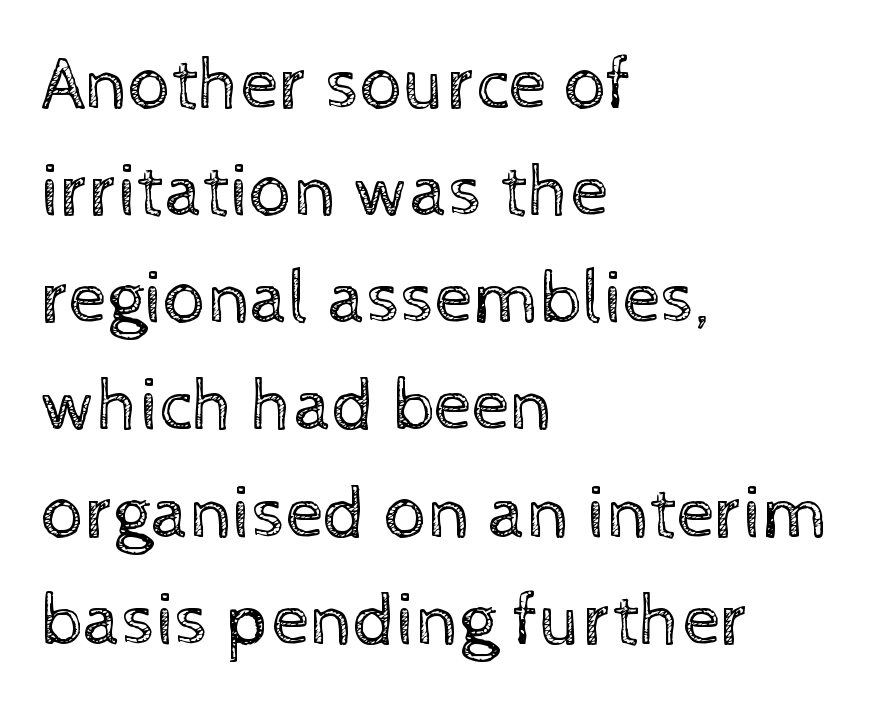
{"italic": "no", "bold": "no", "weight": "regular", "width": "normal", "x_height": "medium", "monospaced": "no", "underline": "no", "align": "left", "line_spacing": "normal", "line_spacing_ratio": 1.41, "letter_spacing": "normal", "letter_spacing_em": 0.0, "glyph_px": 76}
